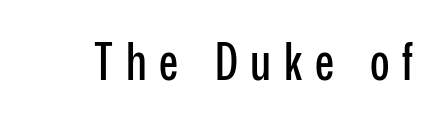
The image shows 51 px condensed sans-serif type, upright; set unusually wide letter spacing (+0.25 em), not underlined; low stroke contrast and a medium x-height.
